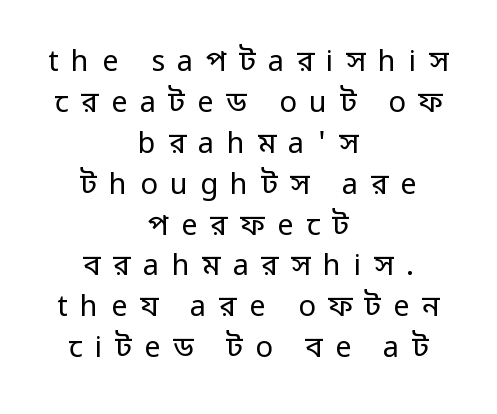
{"serif": "no", "italic": "no", "bold": "no", "weight": "regular", "width": "normal", "stroke_contrast": "low", "x_height": "medium", "monospaced": "no", "underline": "no", "align": "center", "line_spacing": "normal", "line_spacing_ratio": 1.41, "letter_spacing": "wide", "letter_spacing_em": 0.43, "glyph_px": 29}
